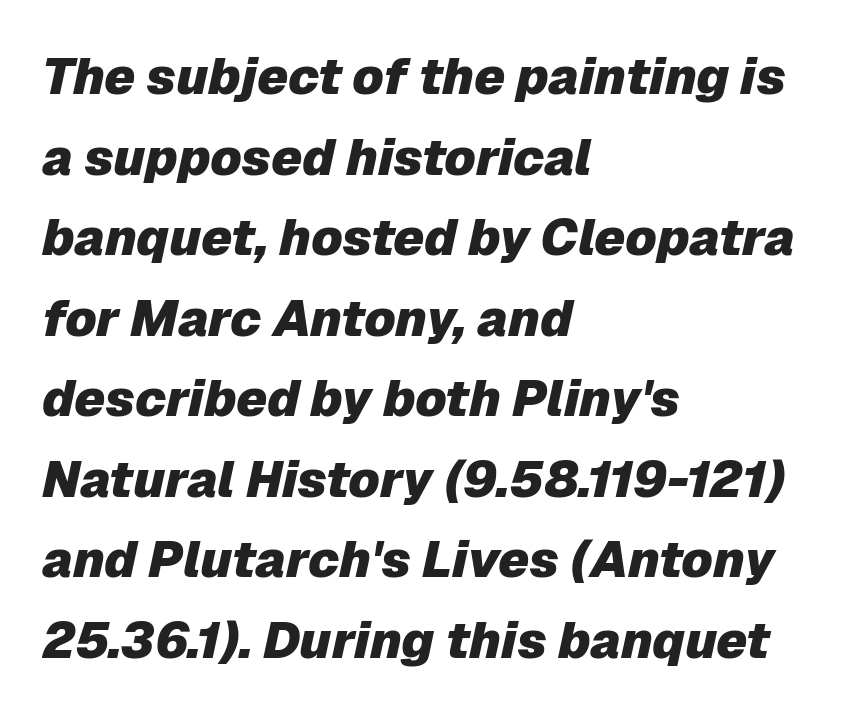
{"italic": "yes", "lean": "right", "slant_degrees": 12, "bold": "yes", "weight": "heavy", "width": "normal", "stroke_contrast": "low", "x_height": "medium", "monospaced": "no", "underline": "no", "align": "left", "line_spacing": "normal", "line_spacing_ratio": 1.58, "letter_spacing": "normal", "letter_spacing_em": 0.0, "glyph_px": 51}
